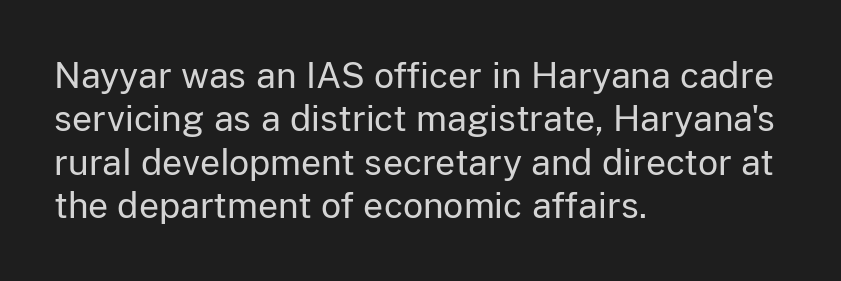
The line texture is even and compact thanks to regular tracking. Notice how the stems are strictly vertical — no italics here. Note: no serifs on the glyphs. Spacing verdict: proportional, widths tailored to each character. Has an underline been added? It has not. The text block is weighted toward the left margin, trailing off unevenly rightward.
